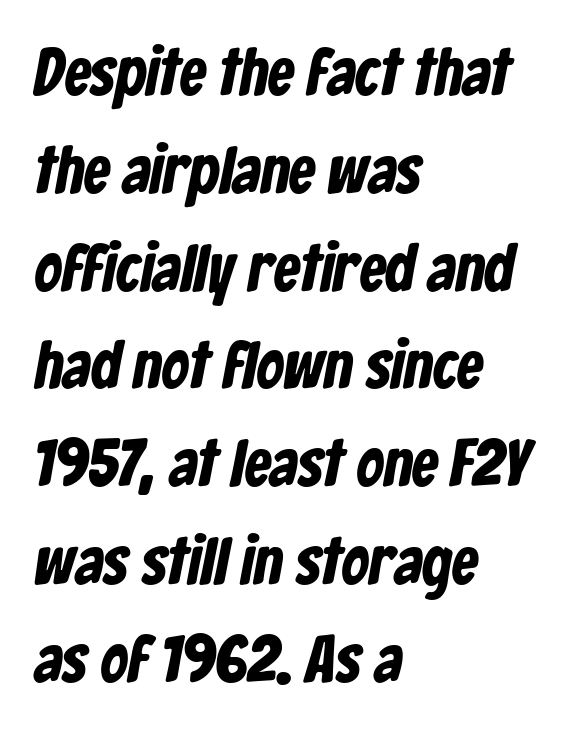
Q: Is the text bold? A: Yes.
Q: Is the typeface a serif or a sans-serif typeface? A: Sans-serif.
Q: Is the text underlined? A: No.
Q: How is the paragraph aligned? A: Left-aligned.
Q: Is the spacing between letters normal or unusually wide? A: Normal.
Q: Is the spacing between lines tight, normal or loose? A: Normal.
Q: Width (condensed, normal, or wide)? A: Condensed.
Q: Stroke contrast? A: Low.
Q: x-height? A: Medium.
Q: Monospaced? A: No.
